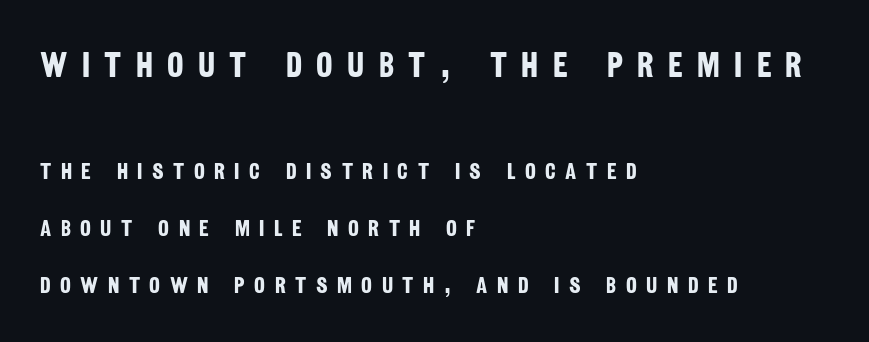
You'd pick this weight for a headline — it's a proper bold. Layout note: lines flush left. Students, observe: this is what heavily led, spacious text looks like. Note: no serifs on the glyphs. Descenders hang freely into open space.
